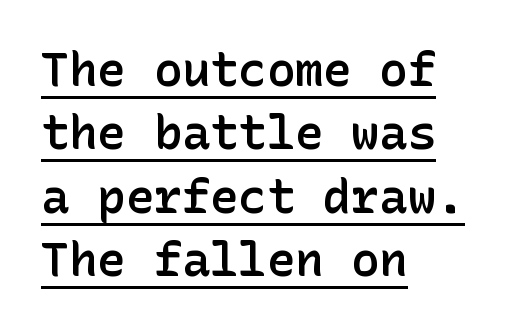
All the whitespace from short lines collects on the right. A rule runs beneath these lines of type. It's the straight-up-and-down kind of type. These lines keep a tight, regular rhythm from letter to letter. Heft: intermediate — a semibold.
